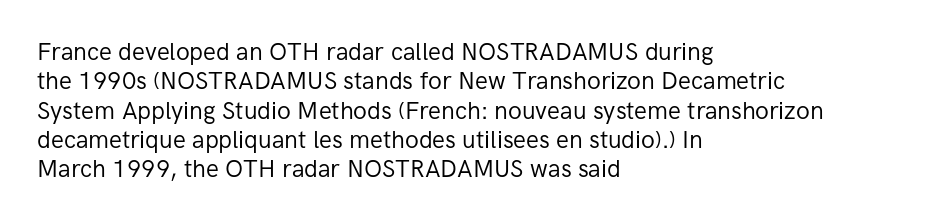
{"italic": "no", "bold": "no", "underline": "no", "align": "left", "line_spacing_ratio": 1.22, "letter_spacing": "normal", "letter_spacing_em": 0.0, "glyph_px": 24}
